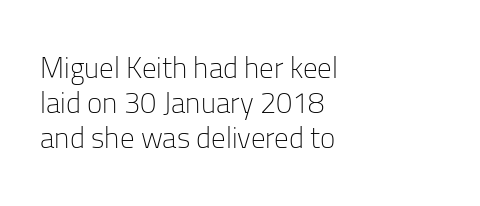
Q: Is the text bold? A: No.
Q: Is the text italic (slanted)? A: No, it is upright.
Q: Is the typeface a serif or a sans-serif typeface? A: Sans-serif.
Q: Is the text underlined? A: No.
Q: How is the paragraph aligned? A: Left-aligned.
Q: Is the spacing between letters normal or unusually wide? A: Normal.
Q: Width (condensed, normal, or wide)? A: Normal.
Q: Stroke contrast? A: Low.
Q: x-height? A: Medium.
Q: Monospaced? A: No.
